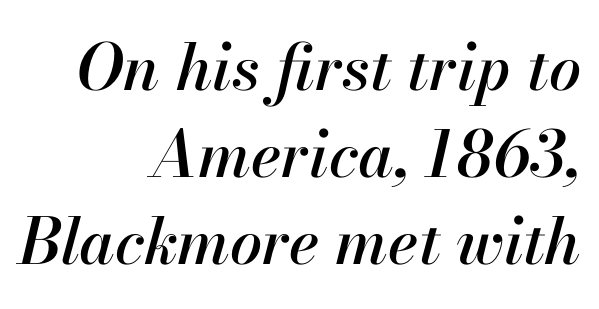
{"italic": "yes", "lean": "right", "slant_degrees": 13, "width": "normal", "stroke_contrast": "high", "x_height": "small", "monospaced": "no", "underline": "no", "align": "right", "line_spacing": "normal", "line_spacing_ratio": 1.36, "letter_spacing": "normal", "letter_spacing_em": 0.0, "glyph_px": 64}
